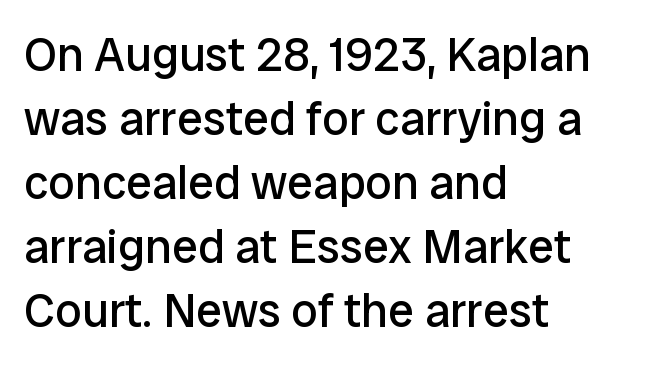
{"serif": "no", "italic": "no", "bold": "no", "weight": "regular", "width": "normal", "stroke_contrast": "low", "x_height": "medium", "monospaced": "no", "underline": "no", "align": "left", "line_spacing": "normal", "line_spacing_ratio": 1.36, "letter_spacing": "normal", "letter_spacing_em": 0.0, "glyph_px": 47}
